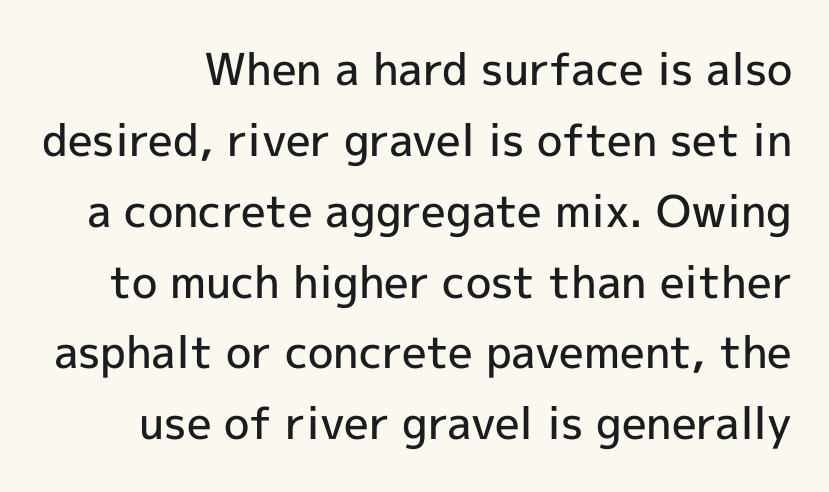
{"serif": "no", "italic": "no", "bold": "semi", "weight": "semibold", "width": "normal", "x_height": "medium", "monospaced": "no", "underline": "no", "line_spacing": "normal", "line_spacing_ratio": 1.61, "letter_spacing": "normal", "letter_spacing_em": 0.0, "glyph_px": 44}
